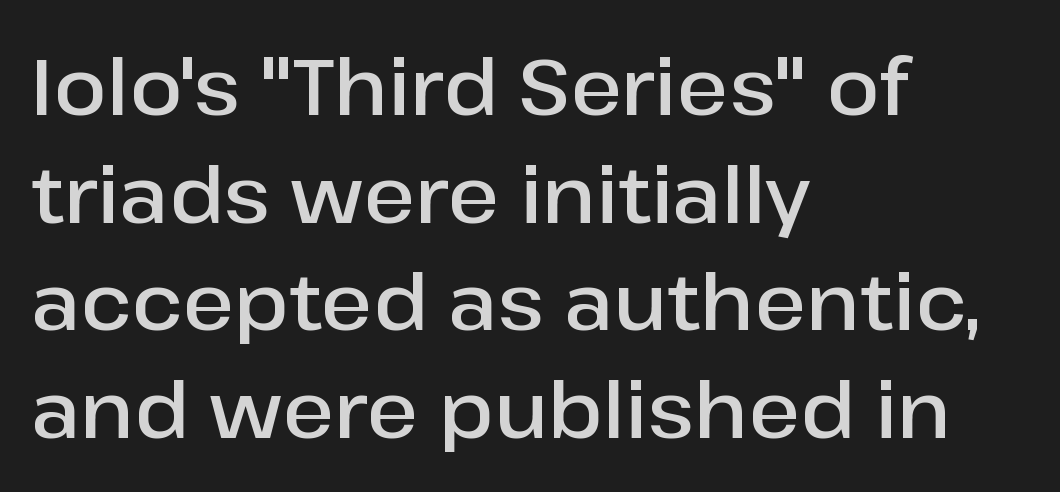
Q: Is the text bold? A: Semi-bold.
Q: Is the text italic (slanted)? A: No, it is upright.
Q: Is the typeface a serif or a sans-serif typeface? A: Sans-serif.
Q: Is the text underlined? A: No.
Q: How is the paragraph aligned? A: Left-aligned.
Q: Is the spacing between letters normal or unusually wide? A: Normal.
Q: Is the spacing between lines tight, normal or loose? A: Normal.
Q: Width (condensed, normal, or wide)? A: Normal.
Q: Stroke contrast? A: Low.
Q: x-height? A: Medium.
Q: Monospaced? A: No.
